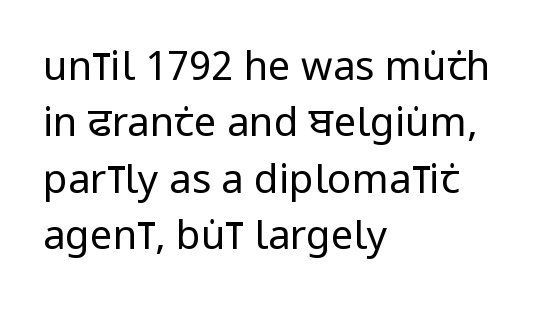
{"serif": "no", "italic": "no", "bold": "no", "weight": "regular", "width": "condensed", "stroke_contrast": "low", "x_height": "large", "monospaced": "no", "underline": "no", "align": "left", "line_spacing": "normal", "line_spacing_ratio": 1.41, "letter_spacing": "normal", "letter_spacing_em": 0.0, "glyph_px": 40}
